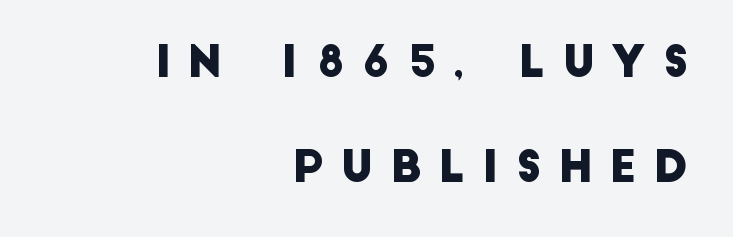
The image shows 44 px sans-serif type; set right-aligned, loose line spacing (2.38x), unusually wide letter spacing (+0.39 em), not underlined; low stroke contrast and a large x-height.
